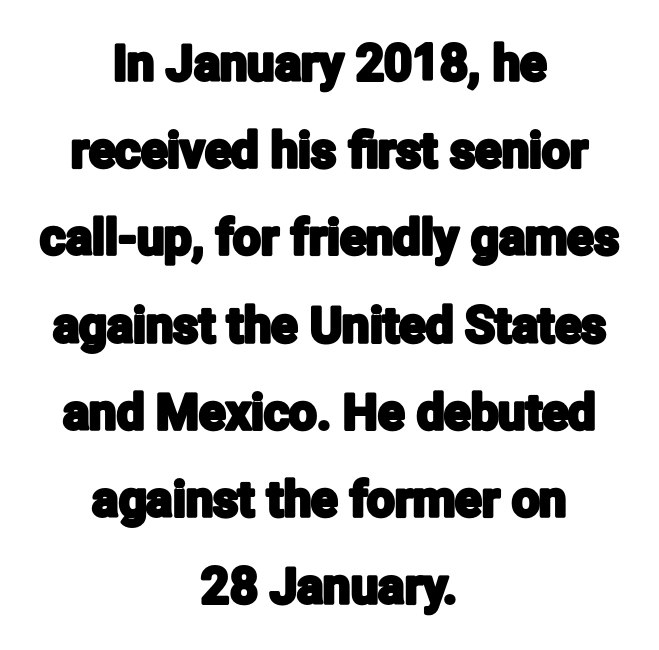
The face used here is proportionally spaced, like ordinary book or web type. These lines were composed using upright roman letters. How are the letters spaced? Ordinarily, with no added tracking. Notice how the passage keeps no hard edge, just a central spine. To sum up the face: it is a sans, with no serifs.
